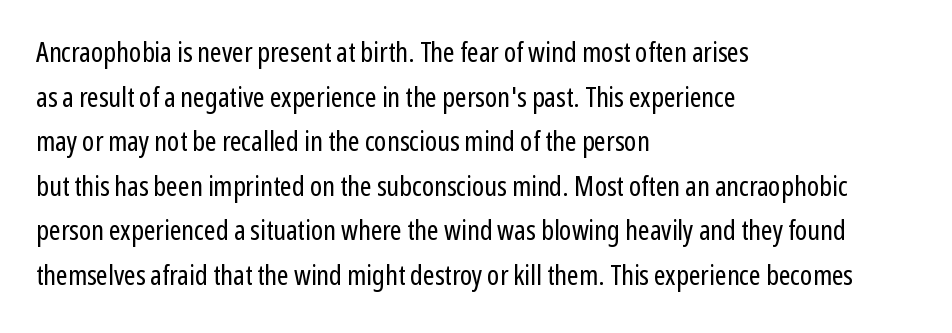
The image shows 28 px regular-weight, condensed sans-serif type, upright; set left-aligned, normal line spacing (1.59x), normal letter spacing, not underlined; low stroke contrast and a medium x-height.
